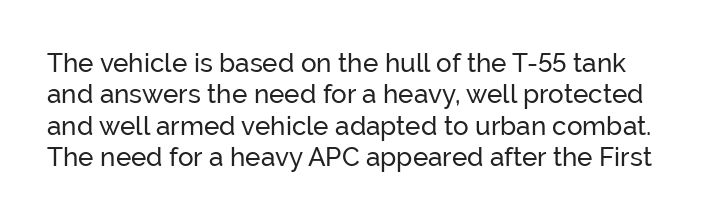
Q: Is the text italic (slanted)? A: No, it is upright.
Q: Is the text underlined? A: No.
Q: Is the spacing between letters normal or unusually wide? A: Normal.
